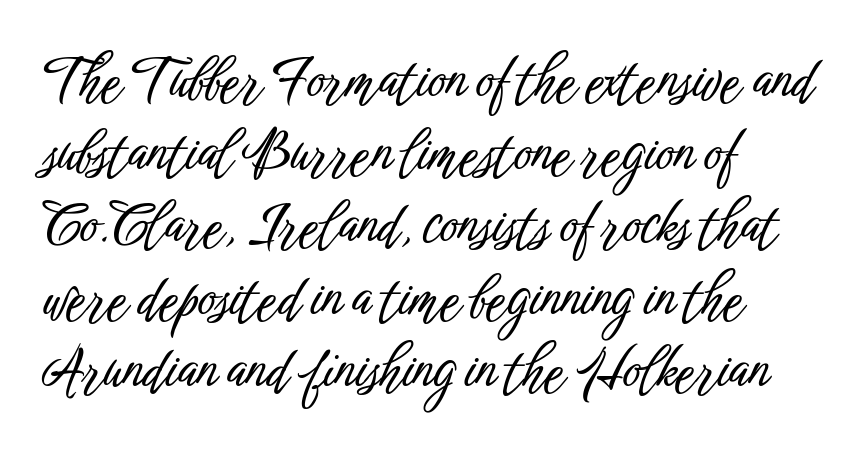
Q: Is the text italic (slanted)? A: Yes.
Q: Is the typeface a serif or a sans-serif typeface? A: Sans-serif.
Q: Is the text underlined? A: No.
Q: How is the paragraph aligned? A: Left-aligned.
Q: Is the spacing between letters normal or unusually wide? A: Normal.
Q: Is the spacing between lines tight, normal or loose? A: Normal.
Q: Width (condensed, normal, or wide)? A: Condensed.
Q: Stroke contrast? A: Low.
Q: x-height? A: Medium.
Q: Monospaced? A: No.
